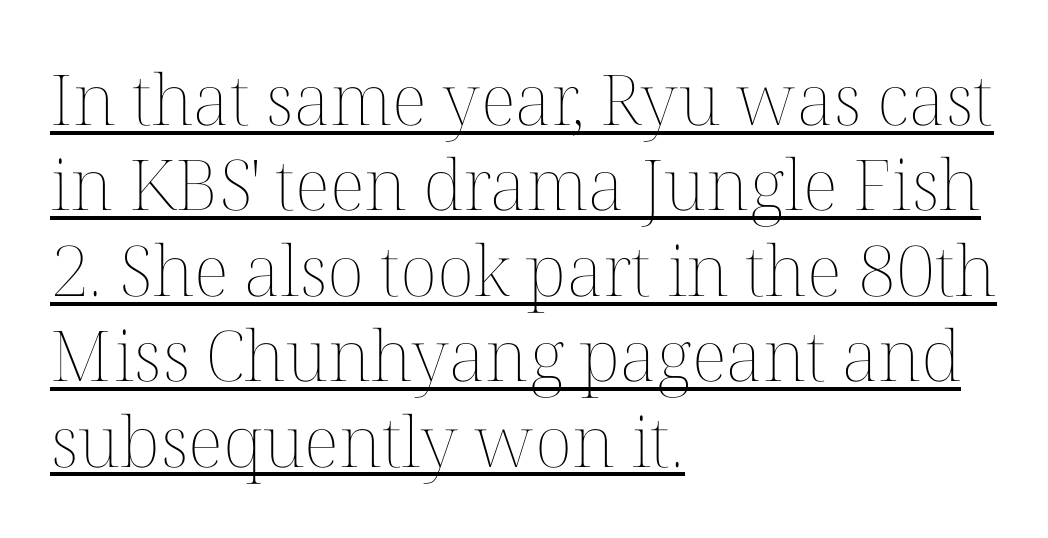
Q: Is the text bold? A: No.
Q: Is the text italic (slanted)? A: No, it is upright.
Q: Is the text underlined? A: Yes.
Q: How is the paragraph aligned? A: Left-aligned.
Q: Is the spacing between letters normal or unusually wide? A: Normal.
Q: Width (condensed, normal, or wide)? A: Normal.
Q: Stroke contrast? A: Medium.
Q: x-height? A: Medium.
Q: Monospaced? A: No.
